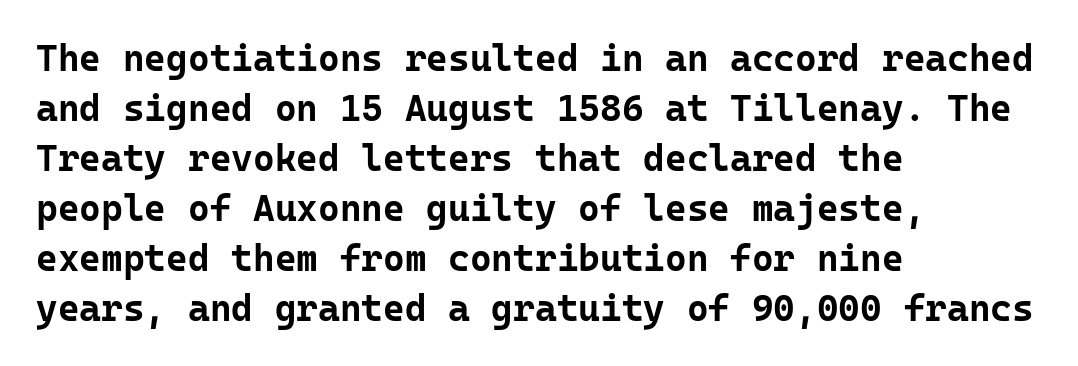
Q: Is the text bold? A: Yes.
Q: Is the text italic (slanted)? A: No, it is upright.
Q: Is the typeface a serif or a sans-serif typeface? A: Sans-serif.
Q: Is the text underlined? A: No.
Q: How is the paragraph aligned? A: Left-aligned.
Q: Is the spacing between letters normal or unusually wide? A: Normal.
Q: Is the spacing between lines tight, normal or loose? A: Normal.
Q: Width (condensed, normal, or wide)? A: Normal.
Q: Stroke contrast? A: Low.
Q: x-height? A: Medium.
Q: Monospaced? A: Yes.
